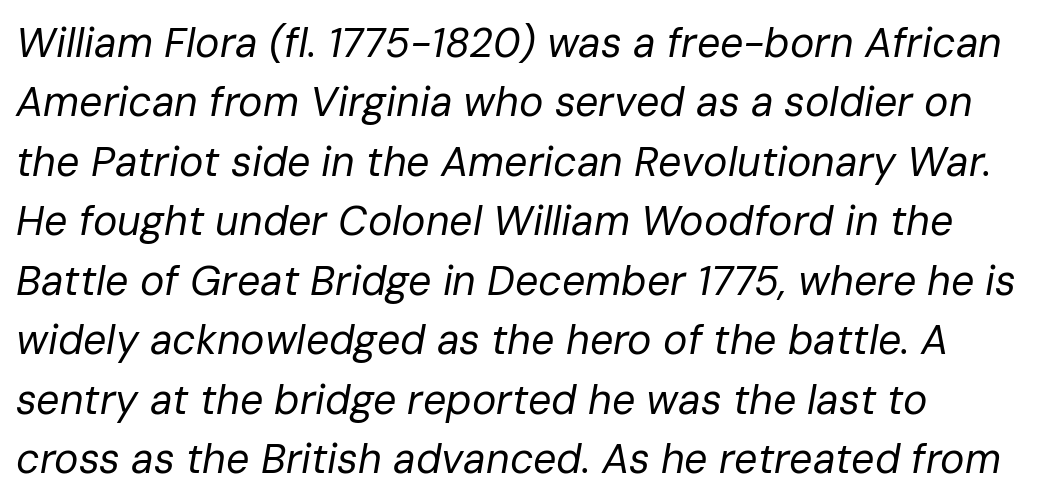
The strokes are not fattened; the text isn't bold. In terms of letterspacing, this is plain default setting. The glyphs look as if they've been sheared to an angle. The strip under each line holds only bare page. Vertically, the passage feels balanced, rows spaced as you'd expect. Looks like regular typesetting: each glyph gets only the width it needs.
